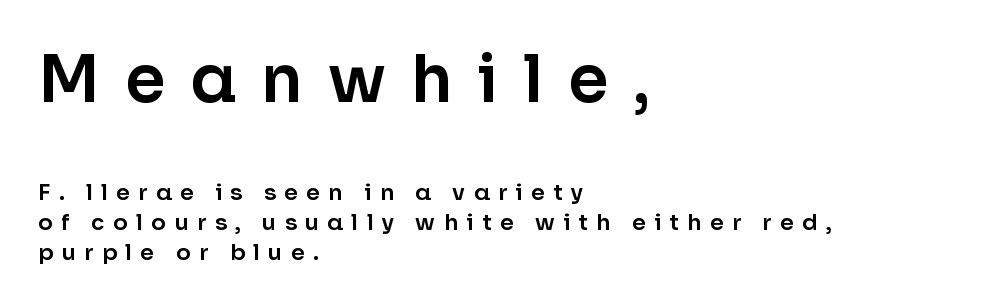
The image shows 65 px sans-serif type, upright; set left-aligned, normal line spacing (1.36x), unusually wide letter spacing (+0.38 em), not underlined; the first (top) block is 2.95x larger; low stroke contrast and a medium x-height.
